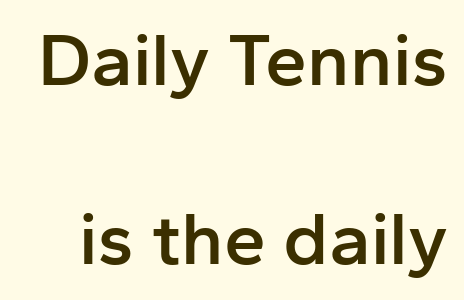
The face used here is proportionally spaced, like ordinary book or web type. The letters stand upright; this is a roman face. The space beneath each line is pristine and unruled. Short note: letters normally spaced. Look at the stroke-to-counter ratio: somewhat heavy, a semibold. Horizontal bands of white between lines are thick stripes.
